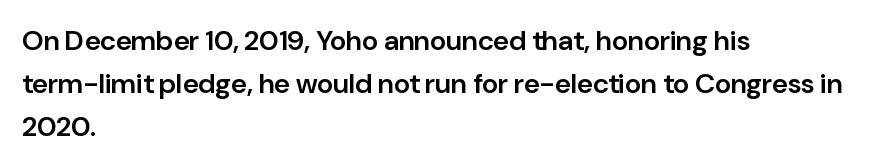
{"serif": "no", "italic": "no", "bold": "semi", "weight": "semibold", "width": "normal", "stroke_contrast": "low", "x_height": "medium", "monospaced": "no", "underline": "no", "align": "left", "line_spacing": "normal", "line_spacing_ratio": 1.54, "letter_spacing": "normal", "letter_spacing_em": 0.0, "glyph_px": 28}
